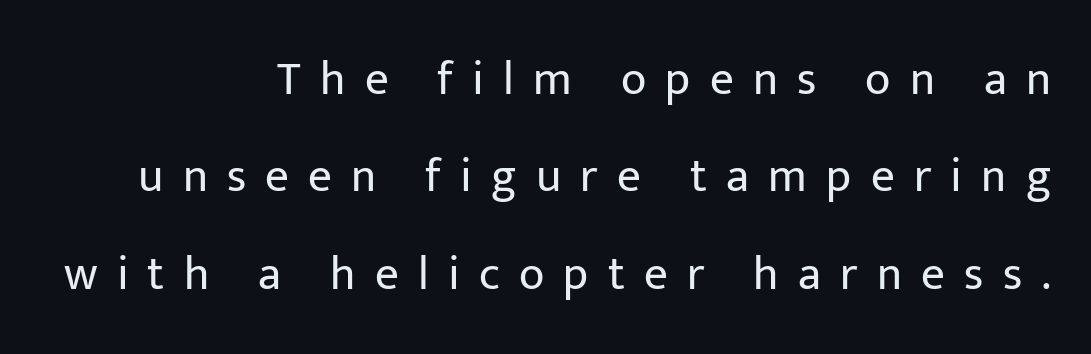
{"serif": "no", "italic": "no", "bold": "no", "weight": "regular", "width": "normal", "stroke_contrast": "low", "x_height": "medium", "monospaced": "no", "underline": "no", "align": "right", "line_spacing": "loose", "line_spacing_ratio": 2.07, "letter_spacing": "wide", "letter_spacing_em": 0.41, "glyph_px": 47}
